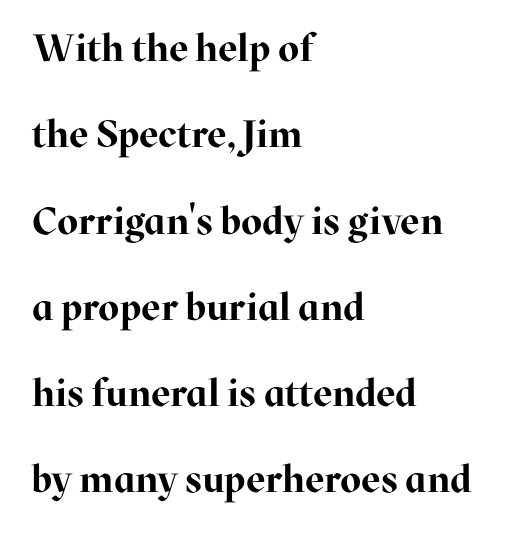
Q: Is the text bold? A: Yes.
Q: Is the text italic (slanted)? A: No, it is upright.
Q: Is the typeface a serif or a sans-serif typeface? A: Serif.
Q: Is the text underlined? A: No.
Q: How is the paragraph aligned? A: Left-aligned.
Q: Is the spacing between letters normal or unusually wide? A: Normal.
Q: Is the spacing between lines tight, normal or loose? A: Loose.
Q: Width (condensed, normal, or wide)? A: Normal.
Q: Stroke contrast? A: High.
Q: x-height? A: Medium.
Q: Monospaced? A: No.
